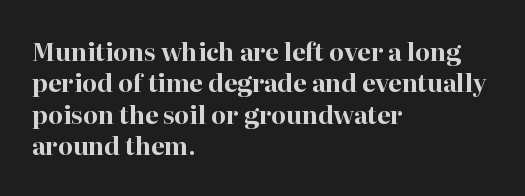
The image shows 24 px bold type, upright; set left-aligned, normal line spacing (1.31x), normal letter spacing, not underlined.
